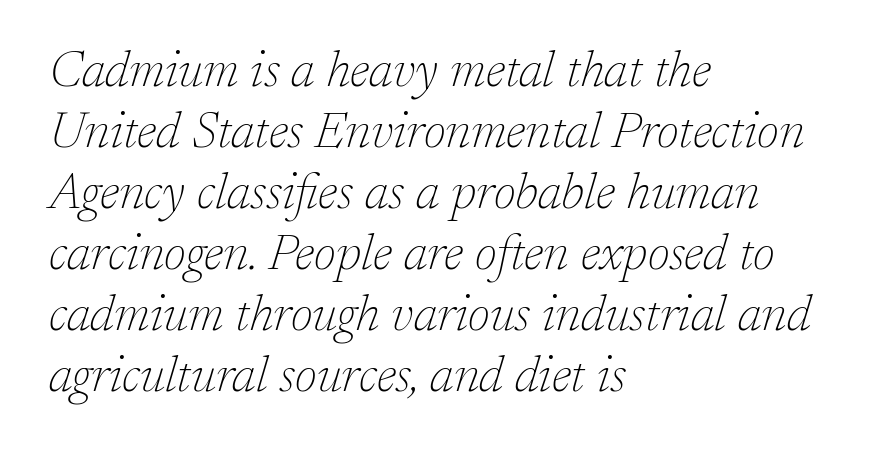
{"serif": "yes", "italic": "yes", "lean": "right", "slant_degrees": 17, "bold": "no", "weight": "thin", "width": "normal", "stroke_contrast": "low", "x_height": "medium", "monospaced": "no", "underline": "no", "align": "left", "line_spacing_ratio": 1.22, "letter_spacing": "normal", "letter_spacing_em": 0.0, "glyph_px": 50}
